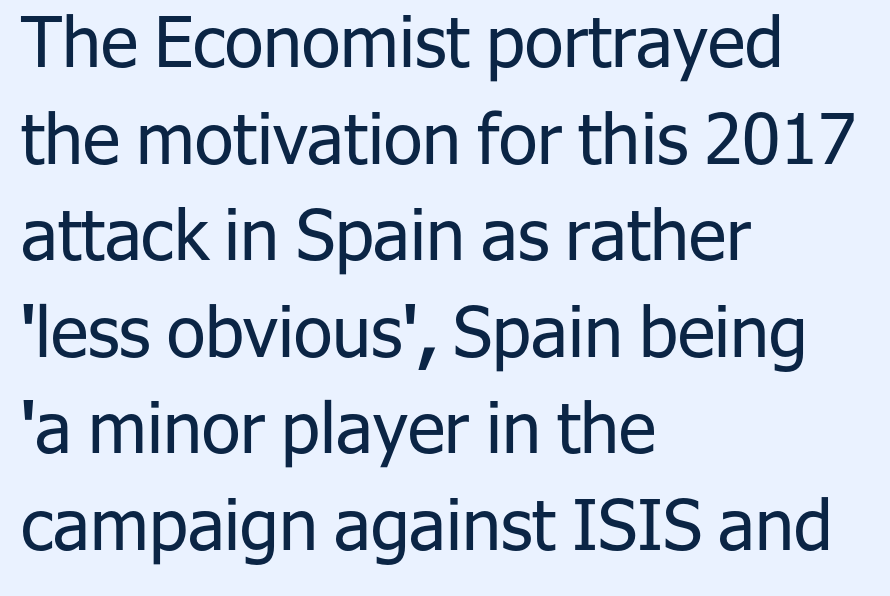
Q: Is the text bold? A: No.
Q: Is the text italic (slanted)? A: No, it is upright.
Q: Is the typeface a serif or a sans-serif typeface? A: Sans-serif.
Q: Is the text underlined? A: No.
Q: How is the paragraph aligned? A: Left-aligned.
Q: Is the spacing between letters normal or unusually wide? A: Normal.
Q: Is the spacing between lines tight, normal or loose? A: Normal.
Q: Width (condensed, normal, or wide)? A: Normal.
Q: Stroke contrast? A: Low.
Q: x-height? A: Medium.
Q: Monospaced? A: No.
